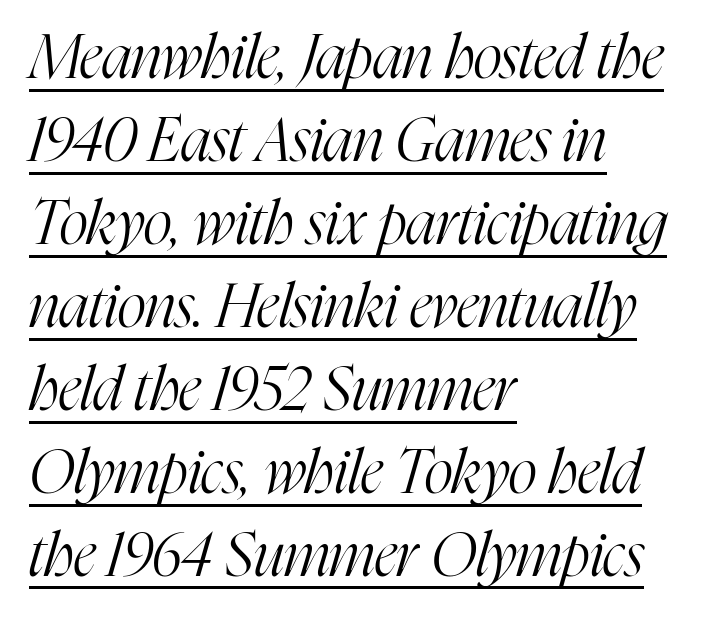
Q: Is the text bold? A: No.
Q: Is the text italic (slanted)? A: Yes, it leans right by about 16 degrees.
Q: Is the typeface a serif or a sans-serif typeface? A: Serif.
Q: Is the text underlined? A: Yes.
Q: How is the paragraph aligned? A: Left-aligned.
Q: Is the spacing between letters normal or unusually wide? A: Normal.
Q: Is the spacing between lines tight, normal or loose? A: Normal.
Q: Width (condensed, normal, or wide)? A: Condensed.
Q: Stroke contrast? A: High.
Q: x-height? A: Medium.
Q: Monospaced? A: No.
